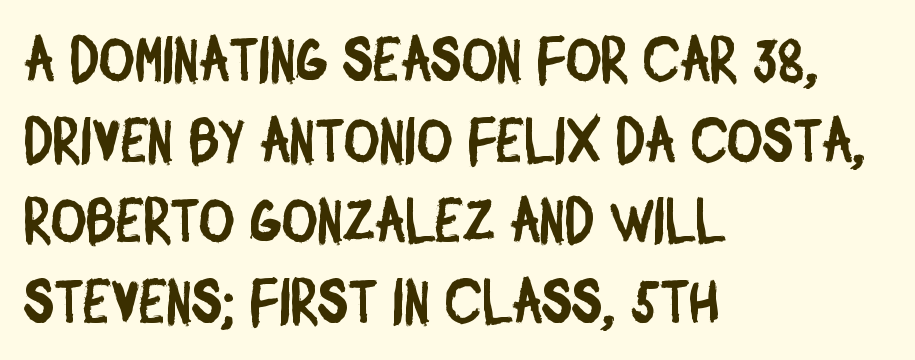
{"serif": "no", "width": "condensed", "stroke_contrast": "low", "x_height": "large", "monospaced": "no", "underline": "no", "align": "left", "line_spacing": "normal", "line_spacing_ratio": 1.32, "letter_spacing": "normal", "letter_spacing_em": 0.0, "glyph_px": 61}
